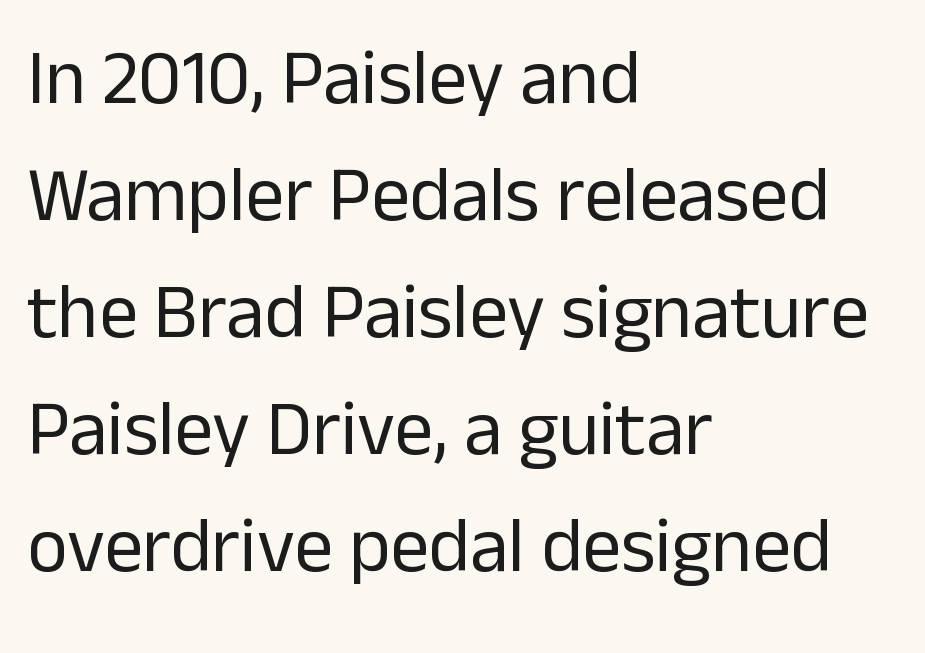
The image shows 77 px regular-weight sans-serif type, upright; set left-aligned, normal line spacing (1.52x), normal letter spacing, not underlined; low stroke contrast and a medium x-height.
